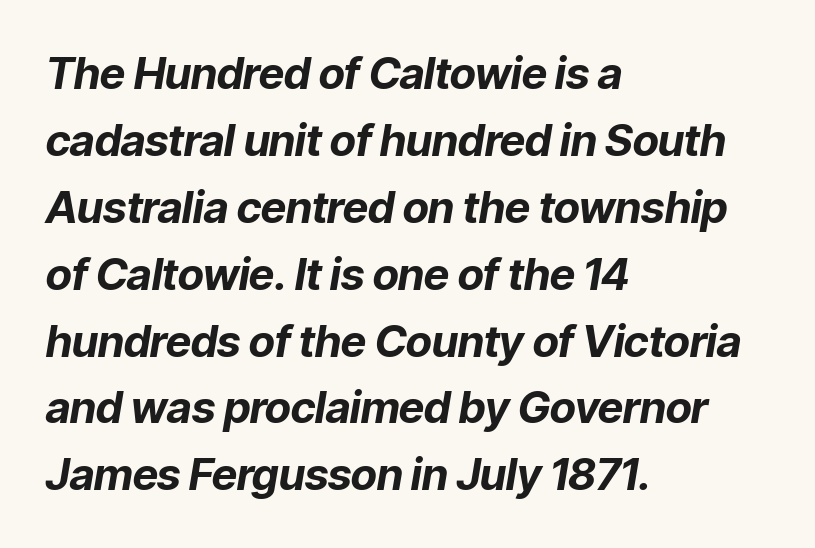
Varying glyph widths throughout — classic text-font behaviour. The passage shown is emphatically bold. The lines are quadded left. Nobody drew a line under any word here. Italic: yes, the glyphs are oblique. These lines sit exactly where default settings would place them.
